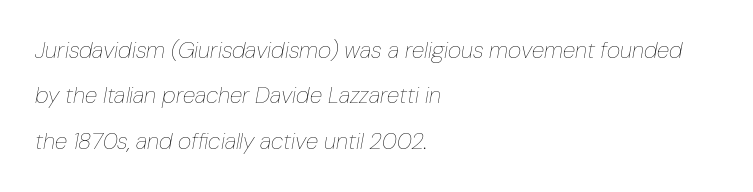
The image shows 23 px text type, italic (leaning right); set left-aligned, loose line spacing (1.97x), normal letter spacing, not underlined.
